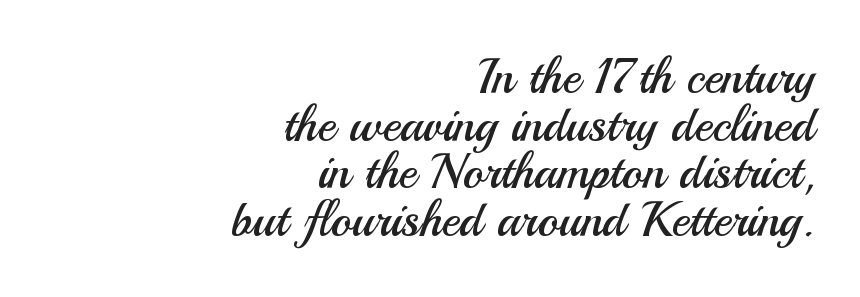
Regarding leading, the lines here are crowded together. The letterforms sit at book weight or below. These lines are set flush right with a ragged left edge. Note the varied advance widths — an 'i' is clearly narrower than an 'm'.
